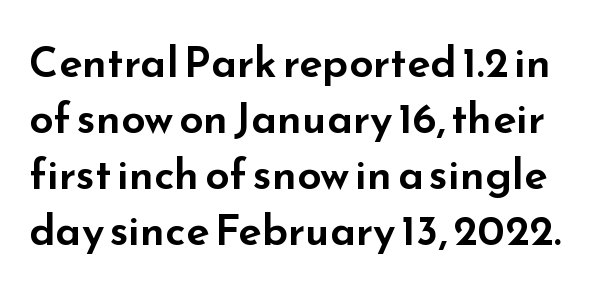
Q: Is the text italic (slanted)? A: No, it is upright.
Q: Is the typeface a serif or a sans-serif typeface? A: Sans-serif.
Q: Is the text underlined? A: No.
Q: Is the spacing between letters normal or unusually wide? A: Normal.
Q: Is the spacing between lines tight, normal or loose? A: Normal.
Q: Width (condensed, normal, or wide)? A: Wide.
Q: Stroke contrast? A: Low.
Q: x-height? A: Small.
Q: Monospaced? A: No.
